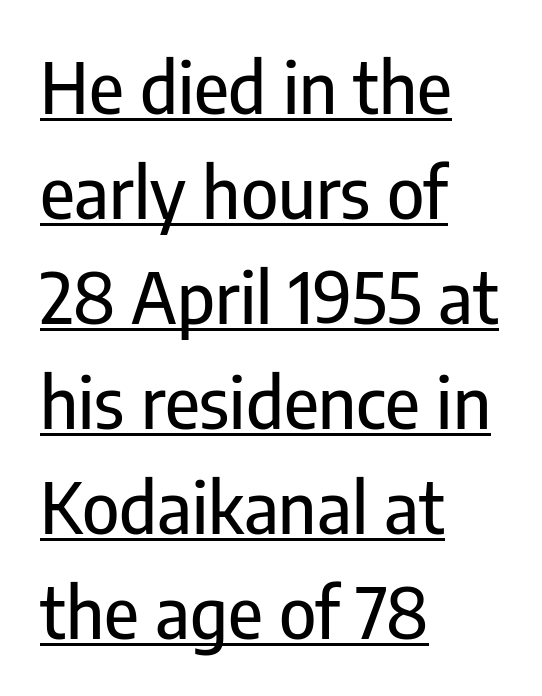
{"serif": "no", "italic": "no", "width": "condensed", "stroke_contrast": "low", "x_height": "medium", "monospaced": "no", "underline": "yes", "align": "left", "line_spacing": "normal", "line_spacing_ratio": 1.48, "letter_spacing": "normal", "letter_spacing_em": 0.0, "glyph_px": 71}
